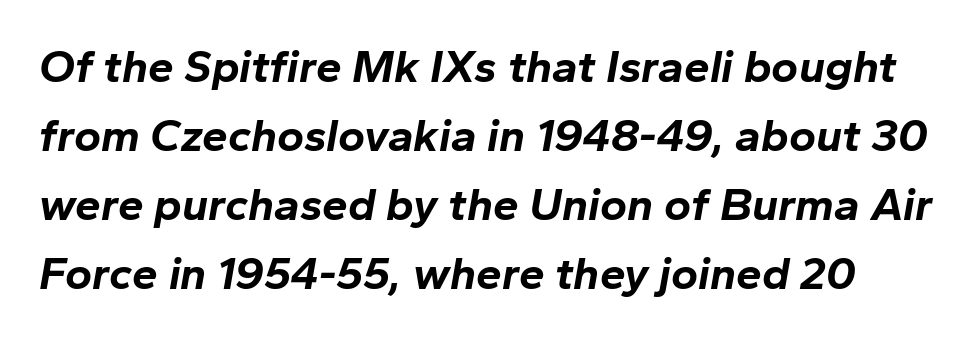
{"italic": "yes", "lean": "right", "slant_degrees": 10, "bold": "yes", "weight": "bold", "width": "normal", "stroke_contrast": "low", "x_height": "medium", "monospaced": "no", "underline": "no", "line_spacing": "normal", "line_spacing_ratio": 1.5, "letter_spacing": "normal", "letter_spacing_em": 0.0, "glyph_px": 46}
